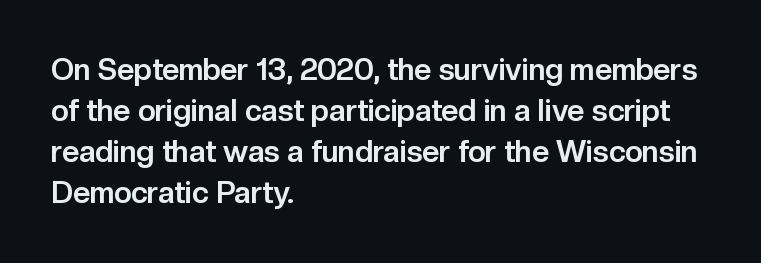
Q: Is the text bold? A: Yes.
Q: Is the text italic (slanted)? A: No, it is upright.
Q: Is the typeface a serif or a sans-serif typeface? A: Sans-serif.
Q: Is the text underlined? A: No.
Q: How is the paragraph aligned? A: Left-aligned.
Q: Is the spacing between letters normal or unusually wide? A: Normal.
Q: Is the spacing between lines tight, normal or loose? A: Normal.
Q: Width (condensed, normal, or wide)? A: Normal.
Q: Stroke contrast? A: Low.
Q: x-height? A: Medium.
Q: Monospaced? A: No.
